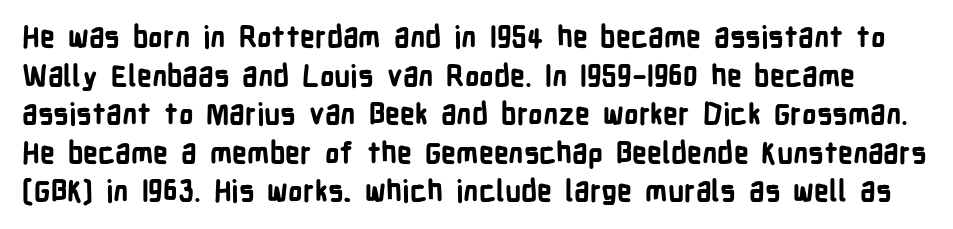
The image shows 29 px bold, condensed sans-serif type, upright; set normal line spacing (1.33x), normal letter spacing, not underlined; low stroke contrast and a medium x-height.
